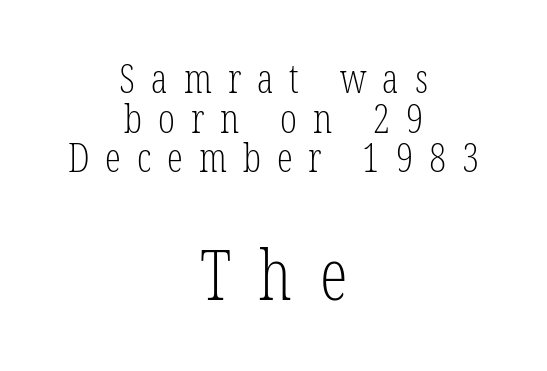
The image shows 70 px light, condensed serif type, upright; set centered, tight line spacing (0.99x), unusually wide letter spacing (+0.4 em), not underlined; the second (bottom) block is 1.75x larger; low stroke contrast and a medium x-height.
